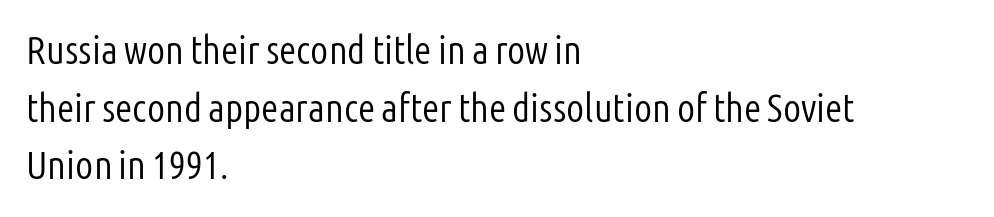
{"serif": "no", "italic": "no", "bold": "no", "weight": "light", "width": "condensed", "stroke_contrast": "low", "x_height": "medium", "monospaced": "no", "underline": "no", "align": "left", "line_spacing": "normal", "line_spacing_ratio": 1.44, "letter_spacing": "normal", "letter_spacing_em": 0.0, "glyph_px": 40}
